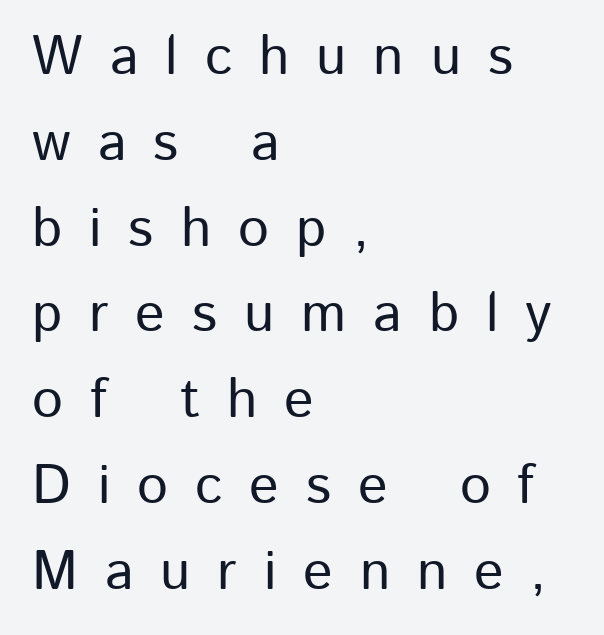
{"serif": "no", "italic": "no", "width": "normal", "stroke_contrast": "low", "x_height": "medium", "monospaced": "no", "underline": "no", "align": "left", "line_spacing": "normal", "line_spacing_ratio": 1.56, "letter_spacing": "wide", "letter_spacing_em": 0.49, "glyph_px": 55}
